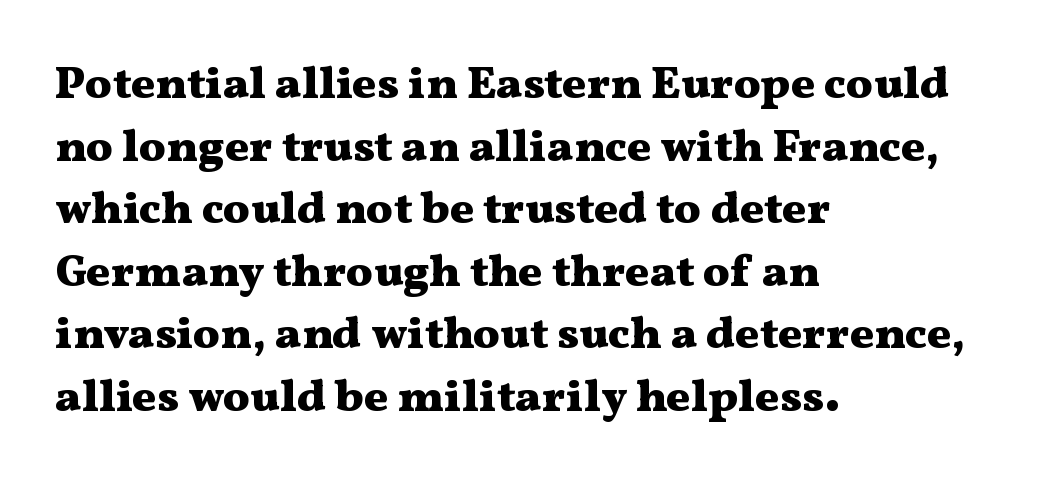
{"serif": "yes", "italic": "no", "bold": "yes", "weight": "heavy", "width": "wide", "stroke_contrast": "medium", "x_height": "medium", "monospaced": "no", "underline": "no", "align": "left", "line_spacing": "normal", "line_spacing_ratio": 1.39, "letter_spacing": "normal", "letter_spacing_em": 0.0, "glyph_px": 45}
